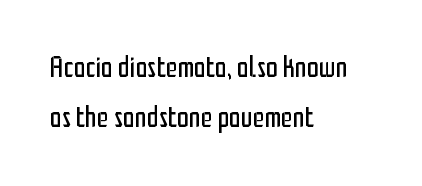
The text was rendered using a sans face with plain stroke endings. A bare baseline throughout the passage. Italic? Not at all — the glyphs are vertical. The letters sit at their default tracking, neither squeezed nor spread.
